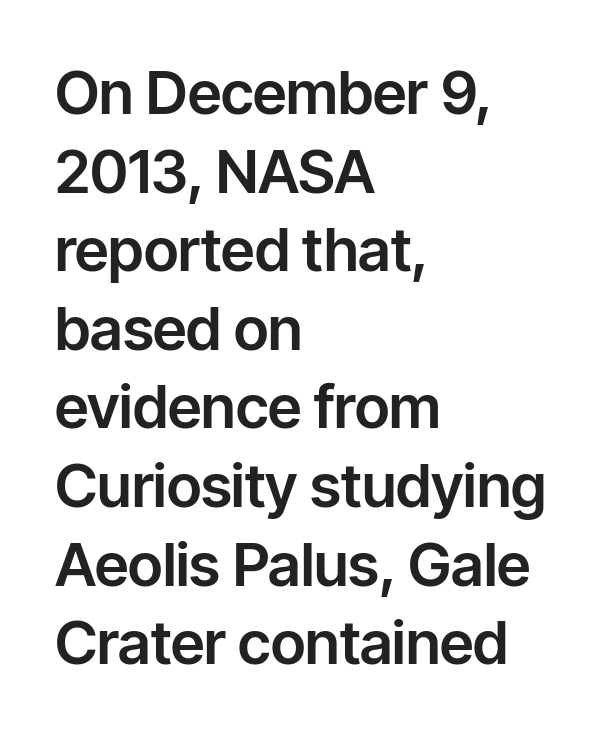
The image shows 60 px sans-serif type, upright; set left-aligned, normal line spacing (1.31x), normal letter spacing, not underlined; low stroke contrast and a medium x-height.
